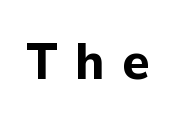
The image shows 52 px bold sans-serif type, upright; set unusually wide letter spacing (+0.34 em), not underlined; low stroke contrast and a medium x-height.
